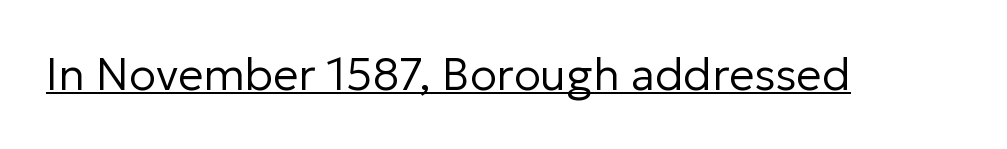
The designer went with a sans here, leaving each stem footless. Look at the tracking — it's just the regular setting, nothing added. Every word sits above its own underline. Here the designer chose a conventional face with non-uniform glyph widths. Nope, not italic — everything's standing straight. Stems here are at most as thick as an everyday book face.
